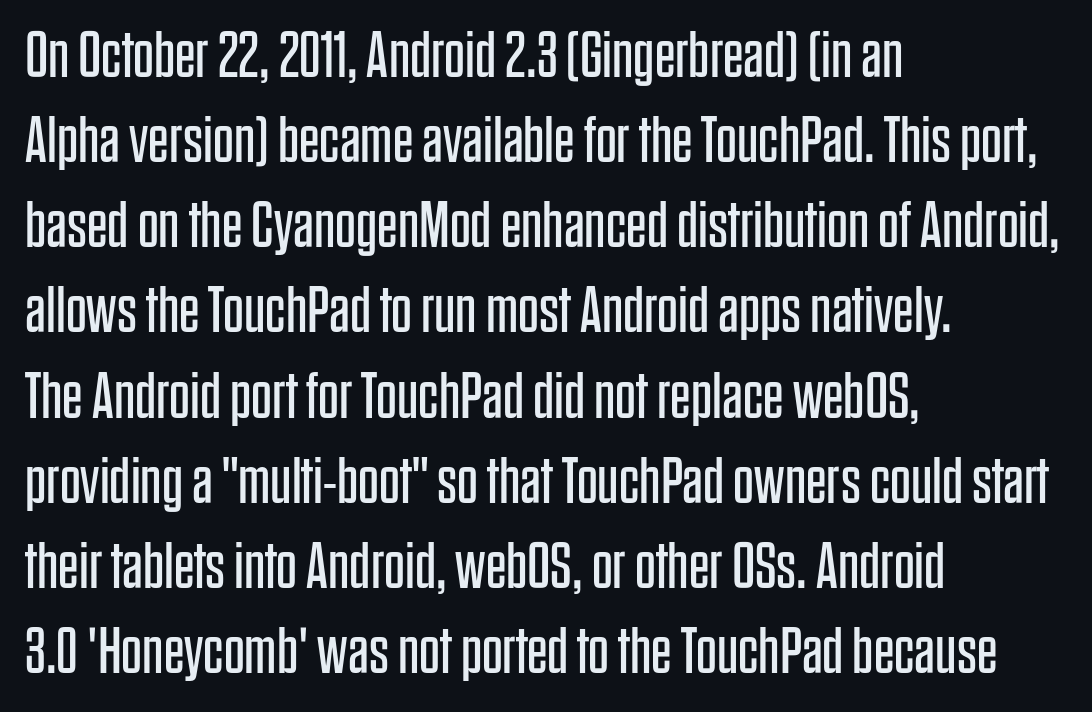
Bare-footed words on every line. A typesetter would mark this as roman, not italic. Nothing sits at the stroke ends, so this counts as sans-serif. This rendering leaves character spacing at its baseline value. The weight would be labelled regular, book, light, or lighter still. The face used here is proportionally spaced, like ordinary book or web type.
